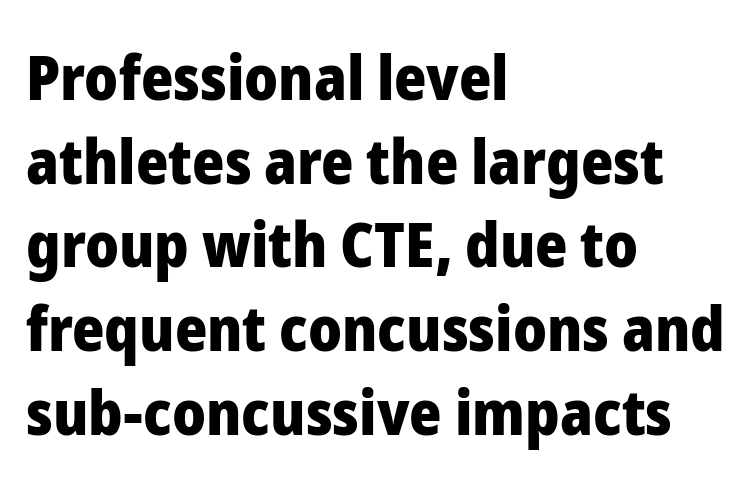
The rendering uses a moderate line-height, typical for paragraphs. In terms of weight, the rendering is a true, heavy bold. Varying glyph widths throughout — classic text-font behaviour. The baseline area is clear. It's the straight-up-and-down kind of type. The face used here is rendered with its standard letterfit.
